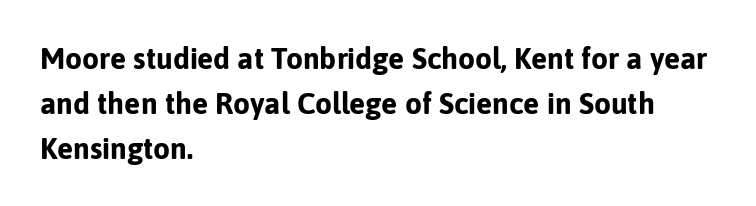
Any mark beneath the type? The region is blank. This is sans-serif lettering, the kind often seen on screens and signage. A dark, heavy texture on the line: the type is bold. The letterforms sit shoulder to shoulder at normal distance.
